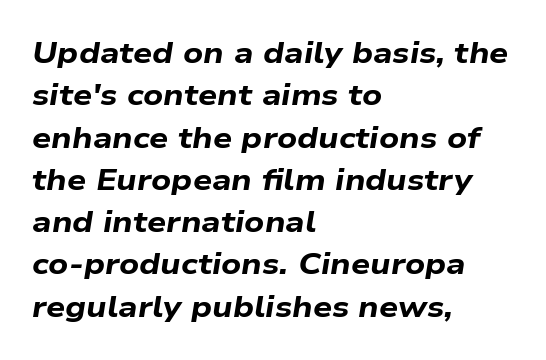
Q: Is the text bold? A: Yes.
Q: Is the text italic (slanted)? A: Yes, it leans right by about 9 degrees.
Q: Is the text underlined? A: No.
Q: How is the paragraph aligned? A: Left-aligned.
Q: Is the spacing between letters normal or unusually wide? A: Normal.
Q: Is the spacing between lines tight, normal or loose? A: Normal.
Q: Width (condensed, normal, or wide)? A: Wide.
Q: Stroke contrast? A: Low.
Q: x-height? A: Medium.
Q: Monospaced? A: No.
